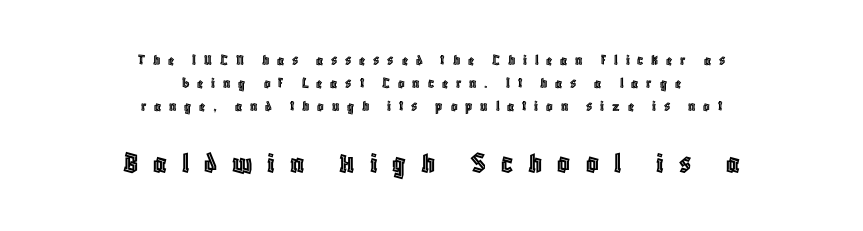
The image shows 31 px condensed type, upright; set centered, normal line spacing (1.44x), unusually wide letter spacing (+0.49 em), not underlined; the second (bottom) block is 1.94x larger; a large x-height.
